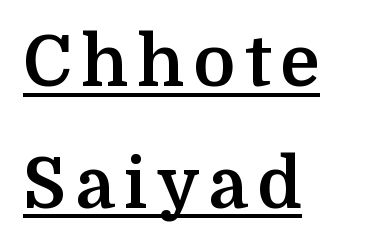
The image shows 70 px bold serif type, upright; set left-aligned, line spacing 1.74x, underlined; medium stroke contrast and a medium x-height.
